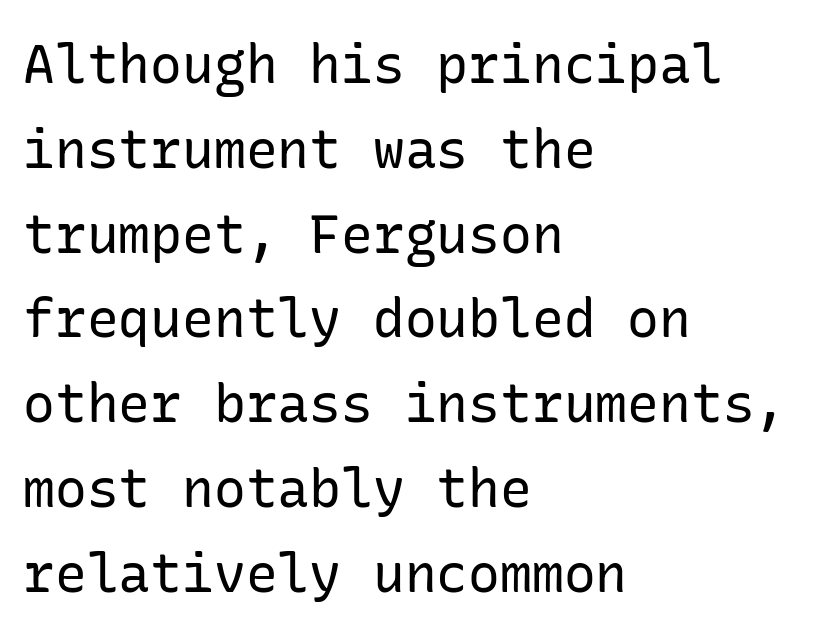
The image shows 53 px regular-weight sans-serif type, upright; set left-aligned, normal line spacing (1.6x), normal letter spacing, not underlined; low stroke contrast and a medium x-height.
